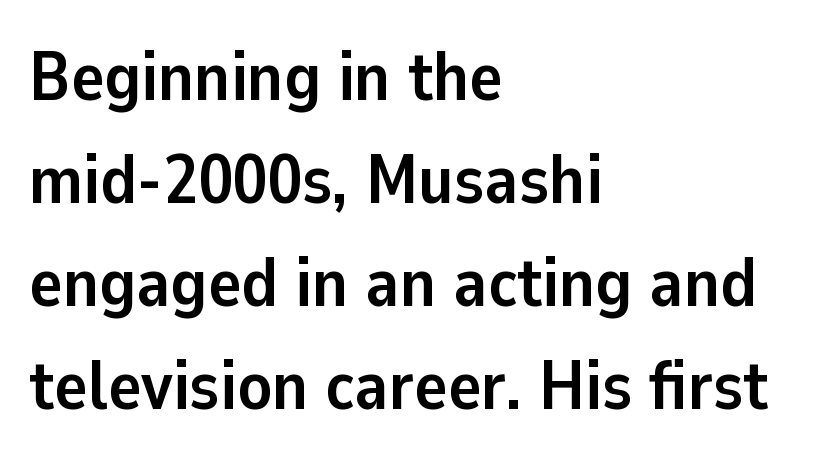
The image shows 70 px semibold sans-serif type, upright; set left-aligned, normal line spacing (1.47x), normal letter spacing, not underlined; low stroke contrast and a medium x-height.
